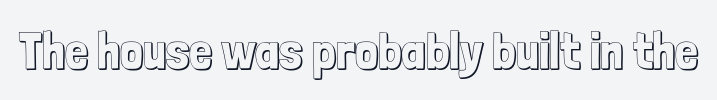
{"italic": "no", "width": "condensed", "x_height": "medium", "monospaced": "no", "underline": "no", "letter_spacing": "normal", "letter_spacing_em": 0.0, "glyph_px": 51}
